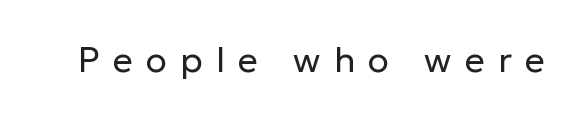
Q: Is the text bold? A: No.
Q: Is the text italic (slanted)? A: No, it is upright.
Q: Is the typeface a serif or a sans-serif typeface? A: Sans-serif.
Q: Is the text underlined? A: No.
Q: Is the spacing between letters normal or unusually wide? A: Unusually wide.
Q: Width (condensed, normal, or wide)? A: Normal.
Q: Stroke contrast? A: Low.
Q: x-height? A: Medium.
Q: Monospaced? A: No.
